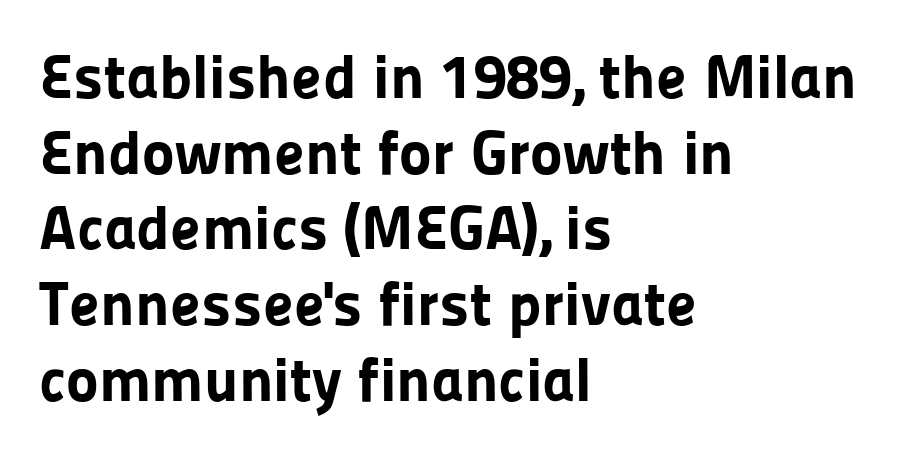
The image shows 62 px bold sans-serif type, upright; set left-aligned, line spacing 1.22x, normal letter spacing, not underlined; low stroke contrast and a medium x-height.
